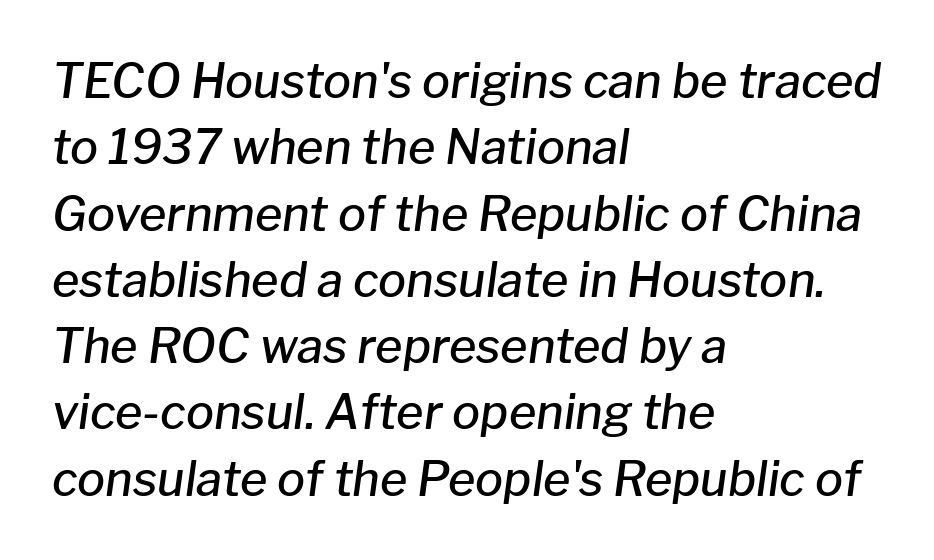
{"italic": "yes", "lean": "right", "slant_degrees": 8, "bold": "semi", "weight": "semibold", "width": "normal", "stroke_contrast": "low", "x_height": "medium", "monospaced": "no", "underline": "no", "align": "left", "line_spacing": "normal", "line_spacing_ratio": 1.41, "letter_spacing": "normal", "letter_spacing_em": 0.0, "glyph_px": 47}
